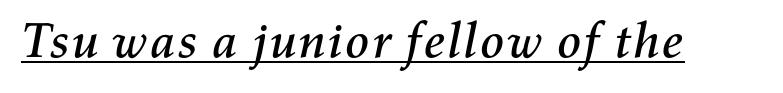
The glyphs are accompanied by a horizontal stroke just below them. The gaps between neighbouring characters are ordinary and unremarkable. The passage shown is typed in a proportional face where columns would drift. Tall strokes in this sample are angled rather than plumb.
